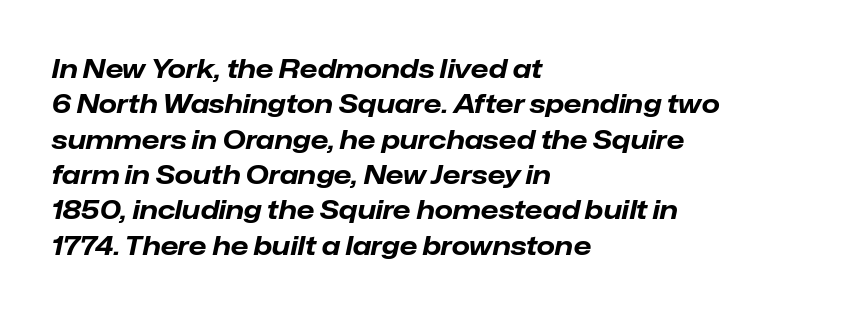
The image shows 26 px bold type, italic (leaning right); set left-aligned, normal line spacing (1.36x), normal letter spacing, not underlined.
